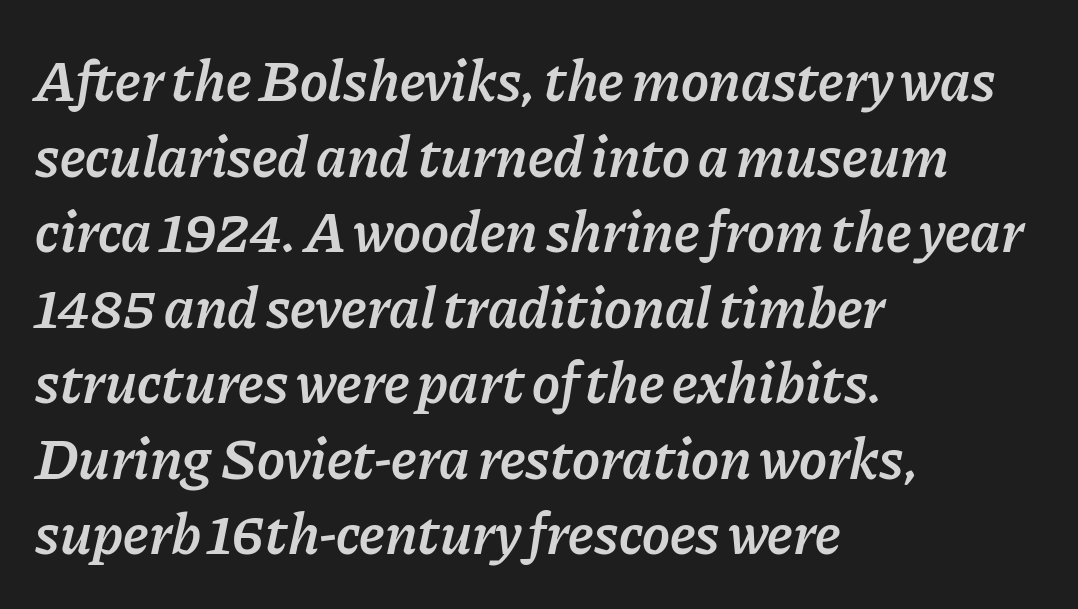
The image shows 59 px semibold type, italic (leaning right); set left-aligned, normal line spacing (1.28x), normal letter spacing, not underlined; low stroke contrast and a medium x-height.
